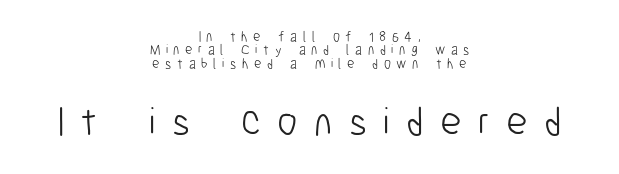
The image shows 41 px light, condensed sans-serif type, upright; set centered, tight line spacing (0.96x), unusually wide letter spacing (+0.4 em), not underlined; the second (bottom) block is 2.93x larger; low stroke contrast and a medium x-height.
